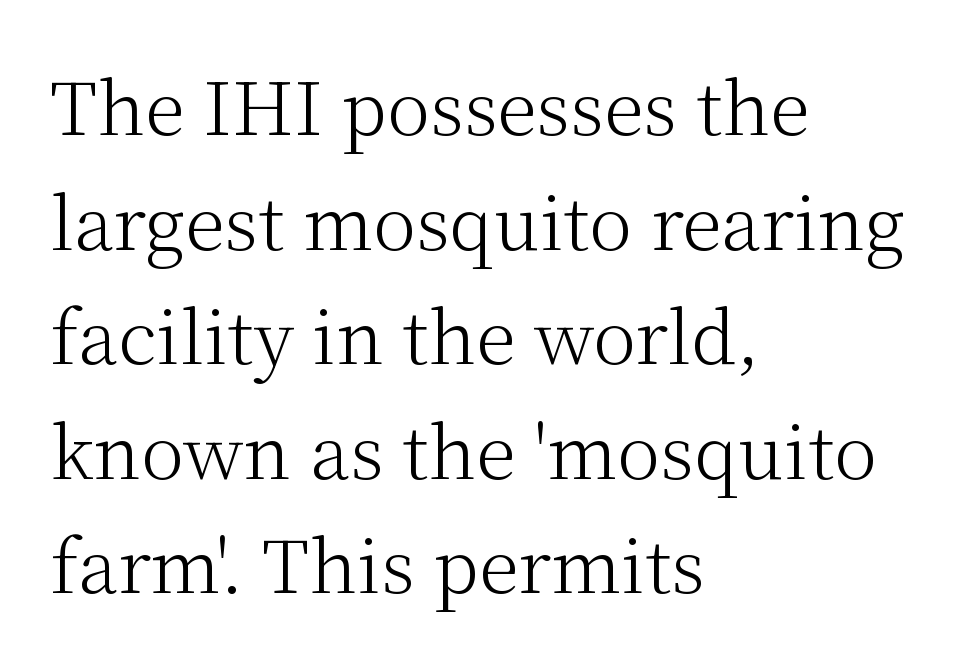
The image shows 73 px light serif type, upright; set left-aligned, normal line spacing (1.57x), normal letter spacing, not underlined; medium stroke contrast and a medium x-height.
